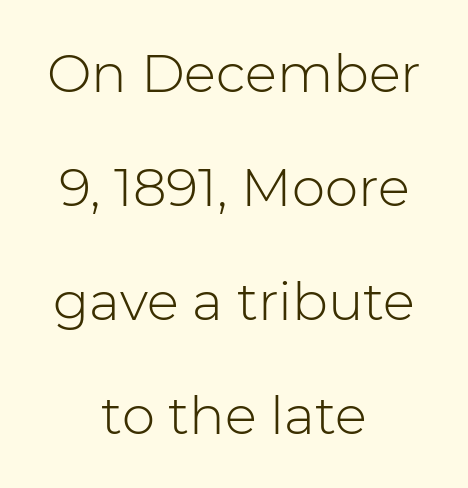
{"serif": "no", "italic": "no", "bold": "no", "weight": "light", "width": "normal", "stroke_contrast": "low", "x_height": "medium", "monospaced": "no", "underline": "no", "align": "center", "line_spacing": "loose", "line_spacing_ratio": 2.15, "letter_spacing": "normal", "letter_spacing_em": 0.0, "glyph_px": 53}
